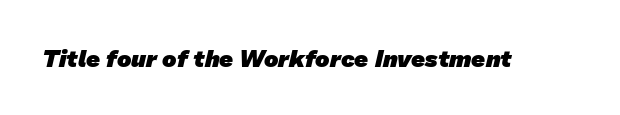
Standard letterfit; no display-style spreading of the glyphs. What weight is shown? A full bold with thick strokes. Has an underline been added? It has not.
